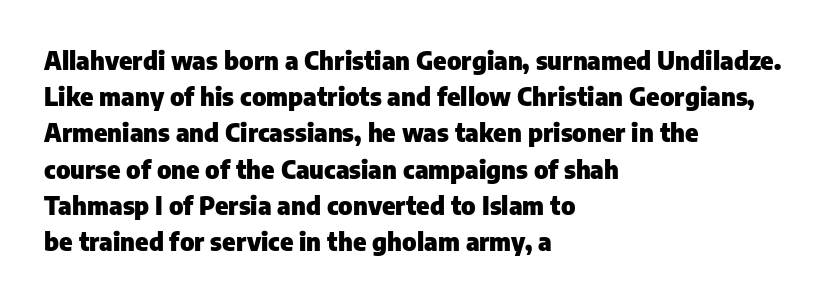
{"italic": "no", "bold": "yes", "underline": "no", "align": "left", "line_spacing": "normal", "line_spacing_ratio": 1.45, "letter_spacing": "normal", "letter_spacing_em": 0.0, "glyph_px": 25}
